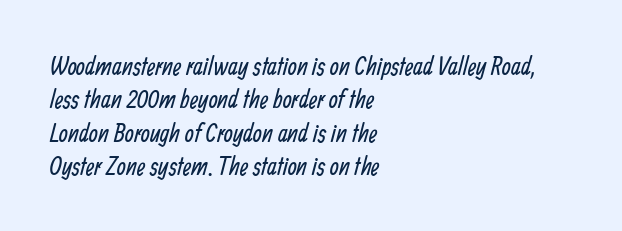
Rule under the text: the space is simply empty. Compared with typical body copy, the letter spacing here is the same. A normal amount of white space separates one row of letters from the next. Short and long lines alike share a common starting point at left. Stroke mass is kept to a normal reading level or below.
